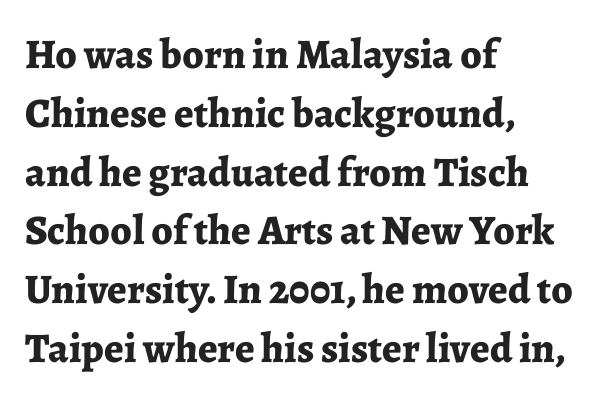
{"serif": "yes", "italic": "no", "bold": "yes", "weight": "bold", "width": "normal", "stroke_contrast": "low", "x_height": "medium", "monospaced": "no", "underline": "no", "align": "left", "line_spacing": "normal", "line_spacing_ratio": 1.4, "letter_spacing": "normal", "letter_spacing_em": 0.0, "glyph_px": 42}
